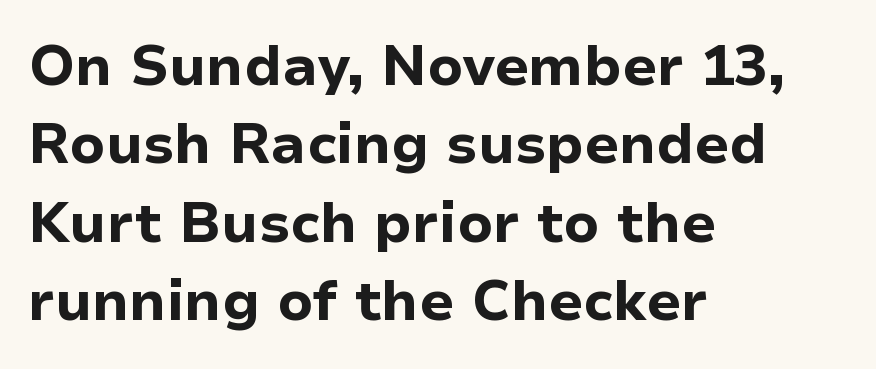
I'd call this a sans setting — the letters go barefoot. Casual observation: everything's shoved over to the left. Italic? Not at all — the glyphs are vertical. Line spacing here is normal. Each word holds together tightly as a unit, with standard inter-letter gaps.
